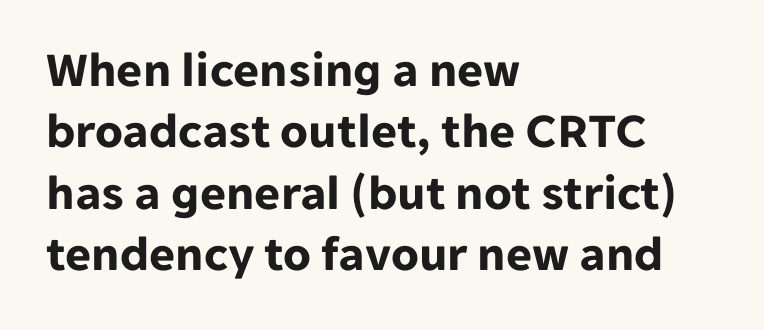
{"serif": "no", "italic": "no", "bold": "yes", "weight": "bold", "width": "normal", "stroke_contrast": "low", "x_height": "medium", "monospaced": "no", "underline": "no", "align": "left", "line_spacing_ratio": 1.23, "letter_spacing": "normal", "letter_spacing_em": 0.0, "glyph_px": 50}
